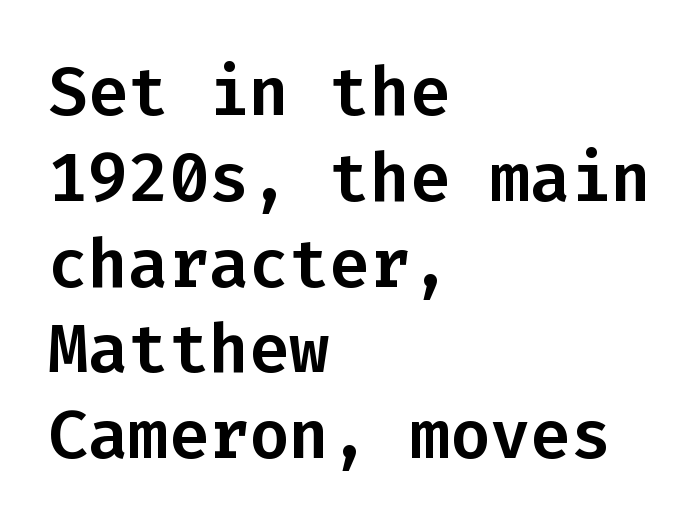
How are the letters spaced? Ordinarily, with no added tracking. Style check: upright. You could count columns in this text — the font is strictly monospaced. Glance below the letters and you will spot only blank space. Compared with a centered layout, this one pins lines to the left instead. Is this a sans? Yes — the strokes have no serifs.
